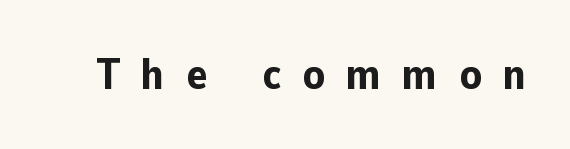
Q: Is the text bold? A: Yes.
Q: Is the text italic (slanted)? A: No, it is upright.
Q: Is the typeface a serif or a sans-serif typeface? A: Sans-serif.
Q: Is the text underlined? A: No.
Q: Is the spacing between letters normal or unusually wide? A: Unusually wide.
Q: Width (condensed, normal, or wide)? A: Normal.
Q: Stroke contrast? A: Low.
Q: x-height? A: Medium.
Q: Monospaced? A: No.
